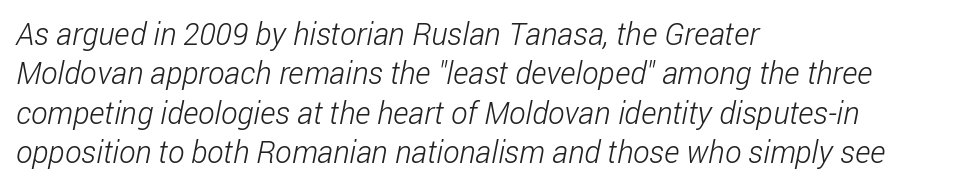
{"serif": "no", "bold": "no", "weight": "light", "width": "condensed", "stroke_contrast": "low", "x_height": "medium", "monospaced": "no", "underline": "no", "align": "left", "line_spacing": "normal", "line_spacing_ratio": 1.27, "letter_spacing": "normal", "letter_spacing_em": 0.0, "glyph_px": 31}
